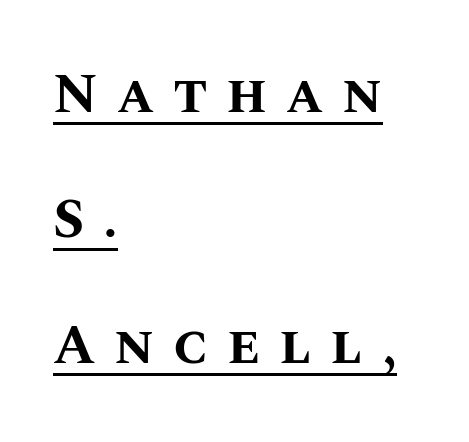
{"italic": "no", "bold": "yes", "weight": "bold", "width": "normal", "stroke_contrast": "medium", "x_height": "large", "monospaced": "no", "underline": "yes", "align": "left", "line_spacing": "loose", "line_spacing_ratio": 2.28, "letter_spacing": "wide", "letter_spacing_em": 0.34, "glyph_px": 55}
